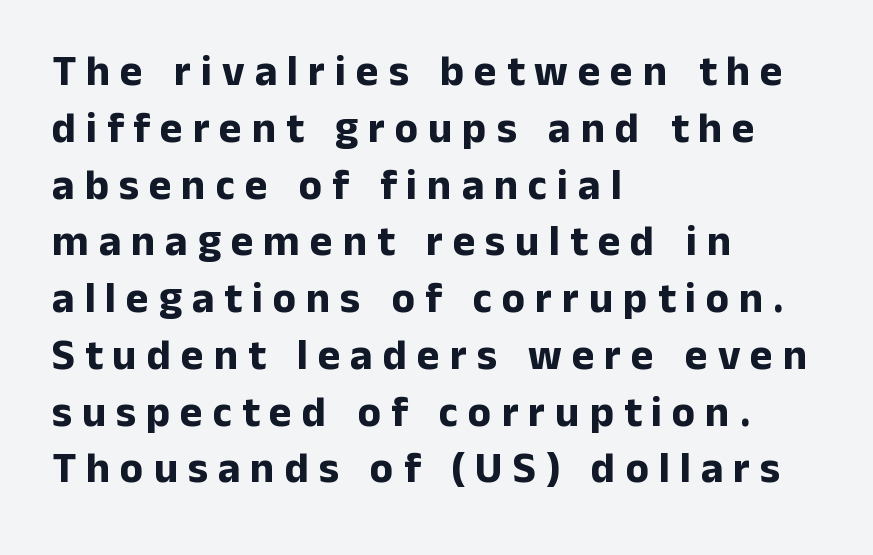
One glance says typical: line gaps are just what's usual. Compared with typical body copy, the letter spacing here is much looser. Check under the words: just untouched page. The glyphs have the mass of a bold cut.
